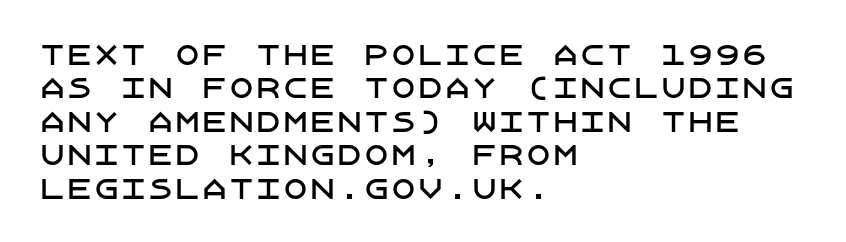
Q: Is the text italic (slanted)? A: No, it is upright.
Q: Is the text underlined? A: No.
Q: How is the paragraph aligned? A: Left-aligned.
Q: Is the spacing between letters normal or unusually wide? A: Normal.
